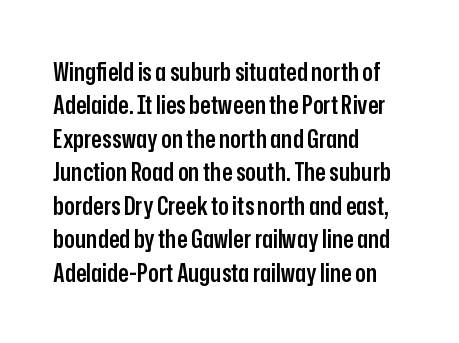
Q: Is the text bold? A: Semi-bold.
Q: Is the text italic (slanted)? A: No, it is upright.
Q: Is the text underlined? A: No.
Q: How is the paragraph aligned? A: Left-aligned.
Q: Is the spacing between letters normal or unusually wide? A: Normal.
Q: Is the spacing between lines tight, normal or loose? A: Normal.
